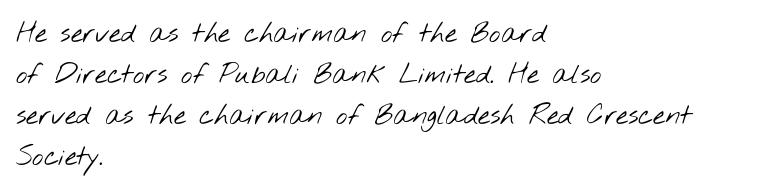
The letters look calm and open, with moderate or lighter stems. Reading down the block, your eye returns to a fixed left position each line. Look at the tracking — it's just the regular setting, nothing added. Rows of type keep a routine distance in the vertical direction. The space directly below the letters is spotless.
